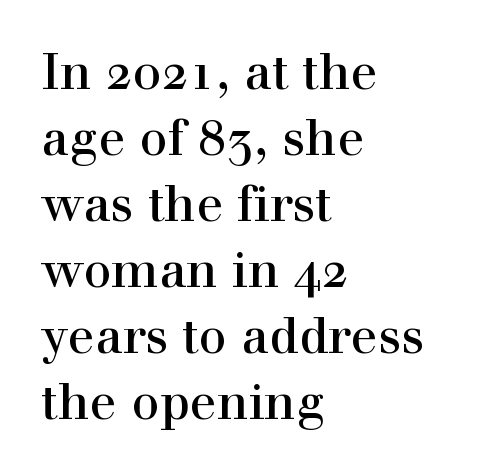
The image shows 50 px serif type, upright; set left-aligned, normal line spacing (1.32x), normal letter spacing, not underlined; a medium x-height.
